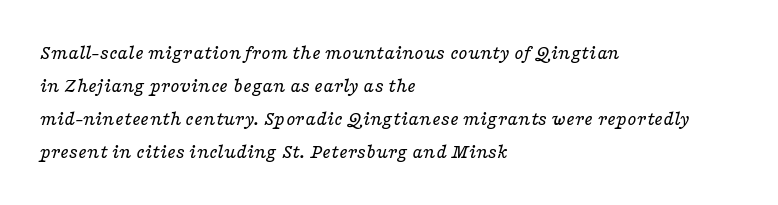
{"italic": "yes", "lean": "right", "slant_degrees": 16, "bold": "no", "underline": "no", "align": "left", "line_spacing": "normal", "line_spacing_ratio": 1.57, "letter_spacing": "normal", "letter_spacing_em": 0.0, "glyph_px": 21}
